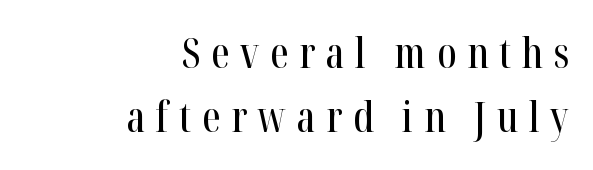
Q: Is the text italic (slanted)? A: No, it is upright.
Q: Is the typeface a serif or a sans-serif typeface? A: Serif.
Q: Is the text underlined? A: No.
Q: How is the paragraph aligned? A: Right-aligned.
Q: Is the spacing between letters normal or unusually wide? A: Unusually wide.
Q: Is the spacing between lines tight, normal or loose? A: Normal.
Q: Width (condensed, normal, or wide)? A: Condensed.
Q: Stroke contrast? A: High.
Q: x-height? A: Medium.
Q: Monospaced? A: No.
